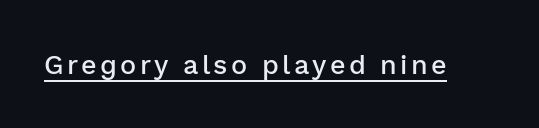
{"italic": "no", "bold": "semi", "underline": "yes", "glyph_px": 27}
